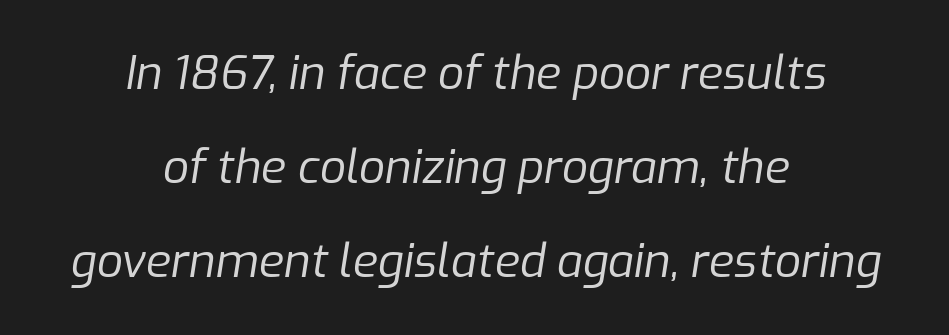
The image shows 46 px regular-weight type, italic (leaning right); set centered, loose line spacing (2.04x), normal letter spacing, not underlined; low stroke contrast and a medium x-height.
